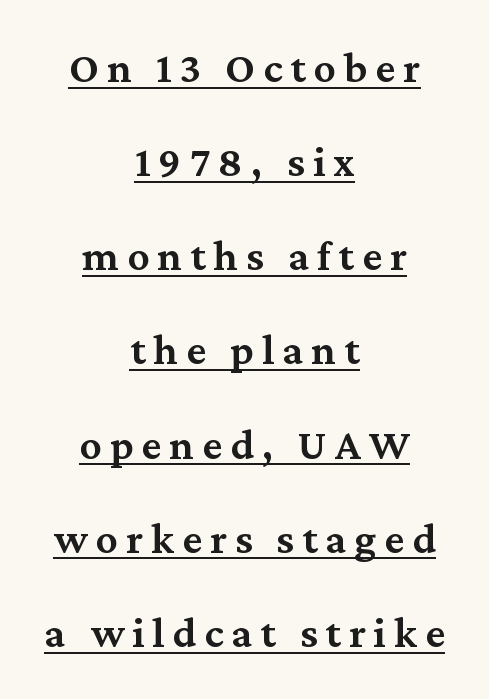
Character widths vary here, with narrow letters taking less room than wide ones. Typographic density is moderately raised because the face is semibold. A rule runs beneath these lines of type. It's the straight-up-and-down kind of type. Quick note: interline space is abundant. These lines are composed in type with serifs.
